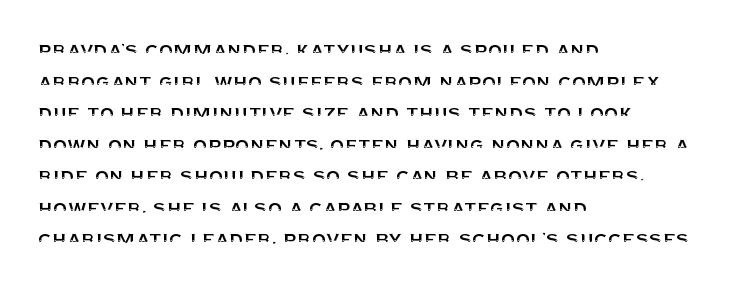
Q: Is the text italic (slanted)? A: No, it is upright.
Q: Is the text underlined? A: No.
Q: How is the paragraph aligned? A: Left-aligned.
Q: Is the spacing between letters normal or unusually wide? A: Normal.
Q: Is the spacing between lines tight, normal or loose? A: Normal.
